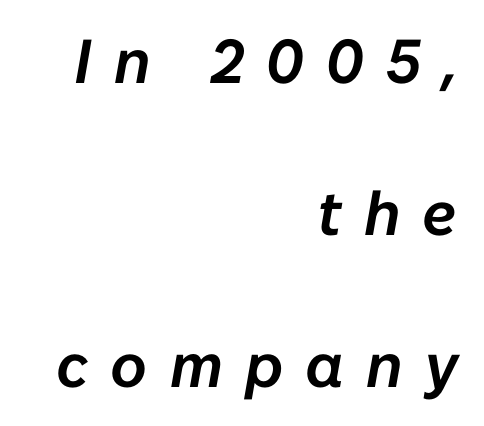
Q: Is the text italic (slanted)? A: Yes, it leans right by about 10 degrees.
Q: Is the text underlined? A: No.
Q: How is the paragraph aligned? A: Right-aligned.
Q: Is the spacing between letters normal or unusually wide? A: Unusually wide.
Q: Is the spacing between lines tight, normal or loose? A: Loose.
Q: Width (condensed, normal, or wide)? A: Normal.
Q: Stroke contrast? A: Low.
Q: x-height? A: Medium.
Q: Monospaced? A: No.
